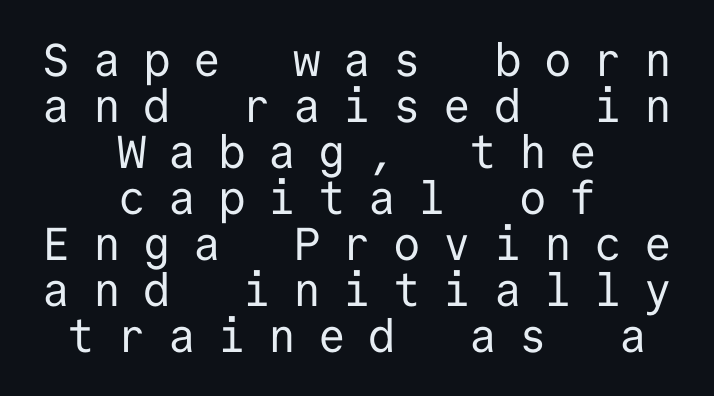
Q: Is the text bold? A: No.
Q: Is the text italic (slanted)? A: No, it is upright.
Q: Is the typeface a serif or a sans-serif typeface? A: Sans-serif.
Q: Is the text underlined? A: No.
Q: How is the paragraph aligned? A: Centered.
Q: Is the spacing between letters normal or unusually wide? A: Unusually wide.
Q: Is the spacing between lines tight, normal or loose? A: Tight.
Q: Width (condensed, normal, or wide)? A: Normal.
Q: Stroke contrast? A: Low.
Q: x-height? A: Medium.
Q: Monospaced? A: Yes.
